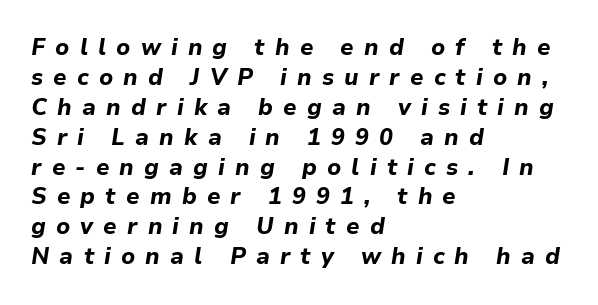
The image shows 23 px bold type, italic (leaning right); set left-aligned, normal line spacing (1.3x), unusually wide letter spacing (+0.44 em), not underlined.
